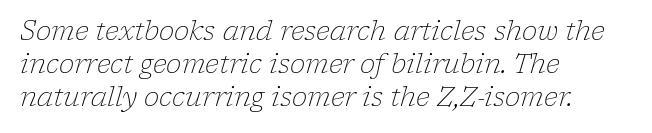
Each stroke keeps to a modest, everyday thickness or less. Letters rest on an invisible, unmarked baseline. Alignment: flush left. What stands out about the letter spacing? Nothing — it is the standard amount.
